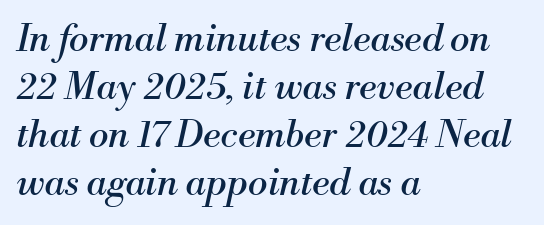
{"serif": "yes", "italic": "yes", "lean": "right", "slant_degrees": 13, "bold": "no", "weight": "regular", "width": "normal", "stroke_contrast": "medium", "x_height": "small", "monospaced": "no", "underline": "no", "align": "left", "line_spacing": "normal", "line_spacing_ratio": 1.3, "letter_spacing": "normal", "letter_spacing_em": 0.0, "glyph_px": 37}
